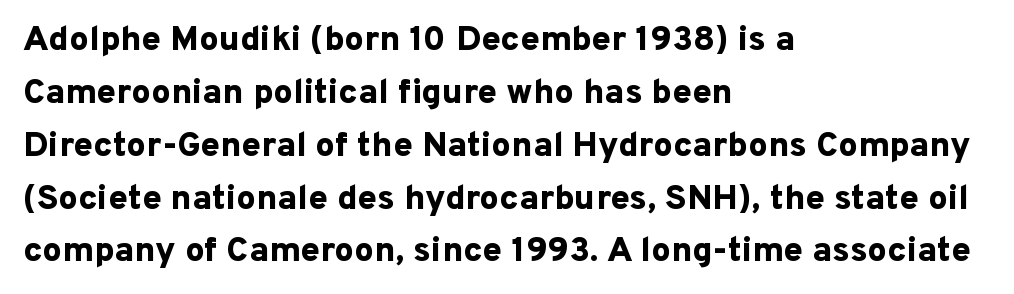
Q: Is the text bold? A: Yes.
Q: Is the text italic (slanted)? A: No, it is upright.
Q: Is the typeface a serif or a sans-serif typeface? A: Sans-serif.
Q: Is the text underlined? A: No.
Q: How is the paragraph aligned? A: Left-aligned.
Q: Is the spacing between letters normal or unusually wide? A: Normal.
Q: Is the spacing between lines tight, normal or loose? A: Normal.
Q: Width (condensed, normal, or wide)? A: Normal.
Q: Stroke contrast? A: Low.
Q: x-height? A: Medium.
Q: Monospaced? A: No.
